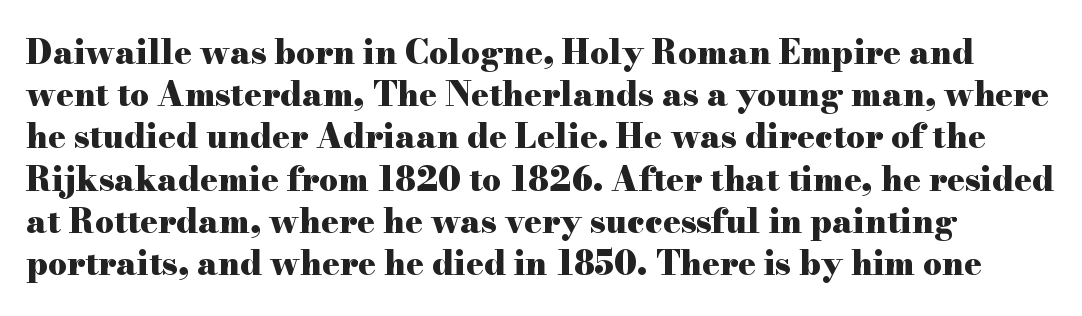
The specimen reads as upright at a glance. Proportional: the letters do not fall into vertical columns. You'd pick this weight for a headline — it's a proper bold. Check the space under the baseline: it is left empty. Vertical spacing — default.
